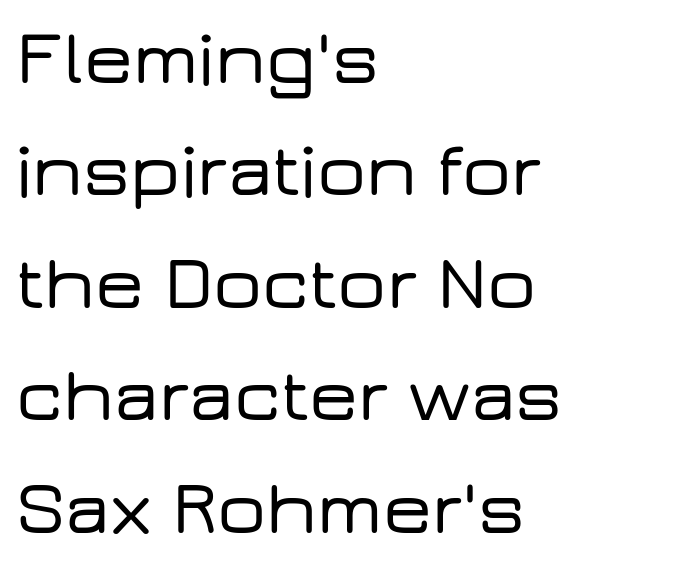
Q: Is the text italic (slanted)? A: No, it is upright.
Q: Is the typeface a serif or a sans-serif typeface? A: Sans-serif.
Q: Is the text underlined? A: No.
Q: How is the paragraph aligned? A: Left-aligned.
Q: Is the spacing between letters normal or unusually wide? A: Normal.
Q: Is the spacing between lines tight, normal or loose? A: Normal.
Q: Width (condensed, normal, or wide)? A: Wide.
Q: Stroke contrast? A: Low.
Q: x-height? A: Medium.
Q: Monospaced? A: No.
